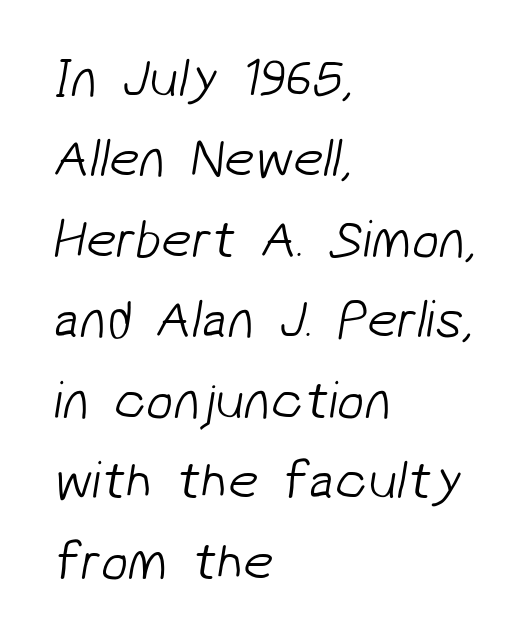
The image shows 54 px light sans-serif type; set left-aligned, normal line spacing (1.49x), normal letter spacing, not underlined; low stroke contrast and a medium x-height.
